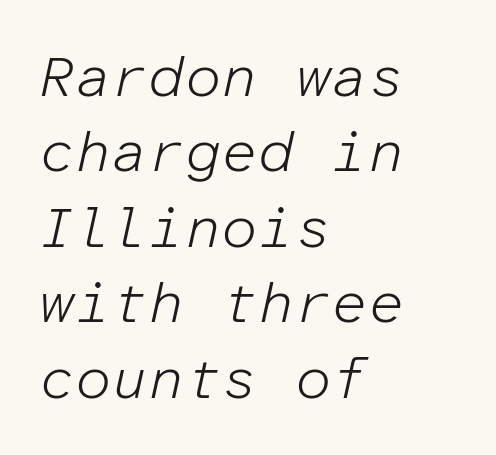
Casual observation: everything's shoved over to the left. Spacing verdict: monospaced, one width for all characters. Anything drawn beneath the words? Only blank space. Weight: regular or lighter. The line-height multiplier appears to be the usual default.
